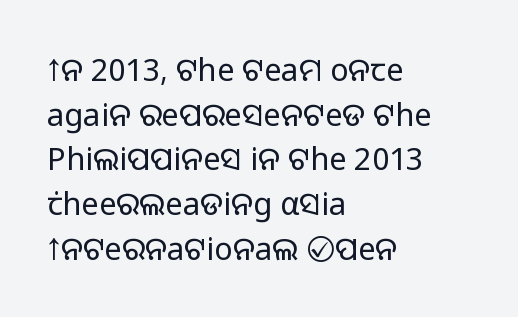
The rendering shows plain stroke endings on the letterforms — a sans-serif design. Lines of text with bare space underneath. The strokes carry an ordinary text weight at most. Leading: standard. Look at the tracking — it's just the regular setting, nothing added.
